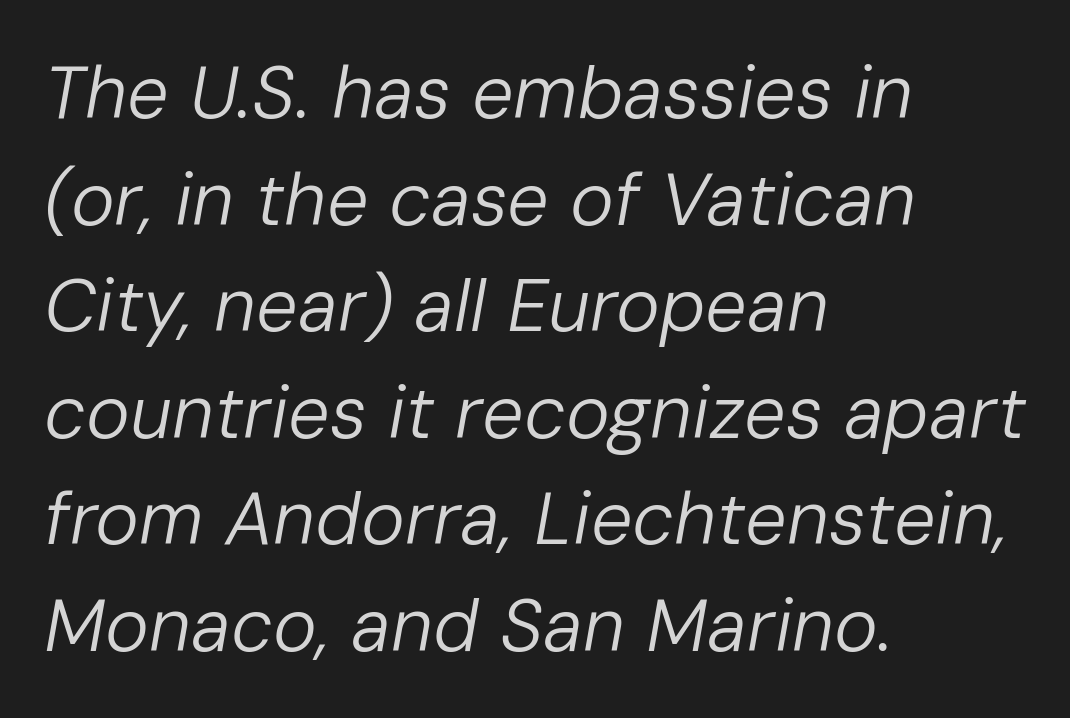
{"italic": "yes", "lean": "right", "slant_degrees": 10, "bold": "no", "weight": "regular", "width": "normal", "stroke_contrast": "low", "x_height": "medium", "monospaced": "no", "underline": "no", "align": "left", "line_spacing": "normal", "line_spacing_ratio": 1.44, "letter_spacing": "normal", "letter_spacing_em": 0.0, "glyph_px": 74}
